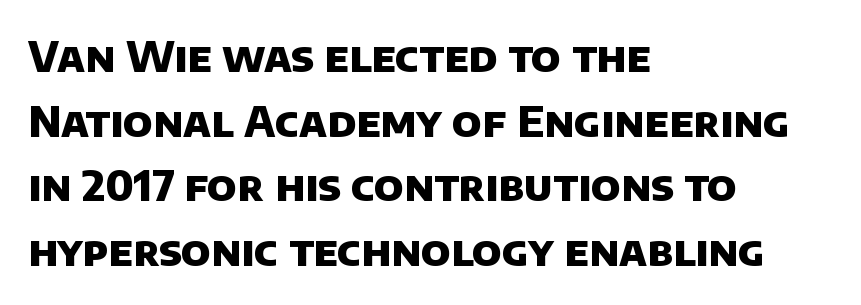
The image shows 42 px heavy sans-serif type; set left-aligned, normal line spacing (1.54x), normal letter spacing, not underlined; low stroke contrast and a large x-height.
